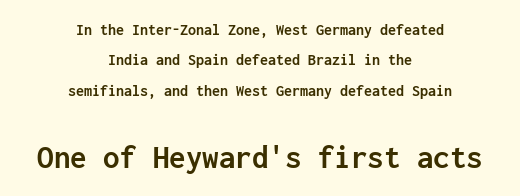
Q: Is the text bold? A: Yes.
Q: Is the text italic (slanted)? A: No, it is upright.
Q: Is the typeface a serif or a sans-serif typeface? A: Sans-serif.
Q: Is the text underlined? A: No.
Q: How is the paragraph aligned? A: Centered.
Q: Is the spacing between letters normal or unusually wide? A: Normal.
Q: Is the spacing between lines tight, normal or loose? A: Loose.
Q: Which block of text is set in a larger size, the first (top) or the second (bottom)? A: The second (bottom) one.
Q: Width (condensed, normal, or wide)? A: Normal.
Q: Stroke contrast? A: Low.
Q: x-height? A: Medium.
Q: Monospaced? A: Yes.
